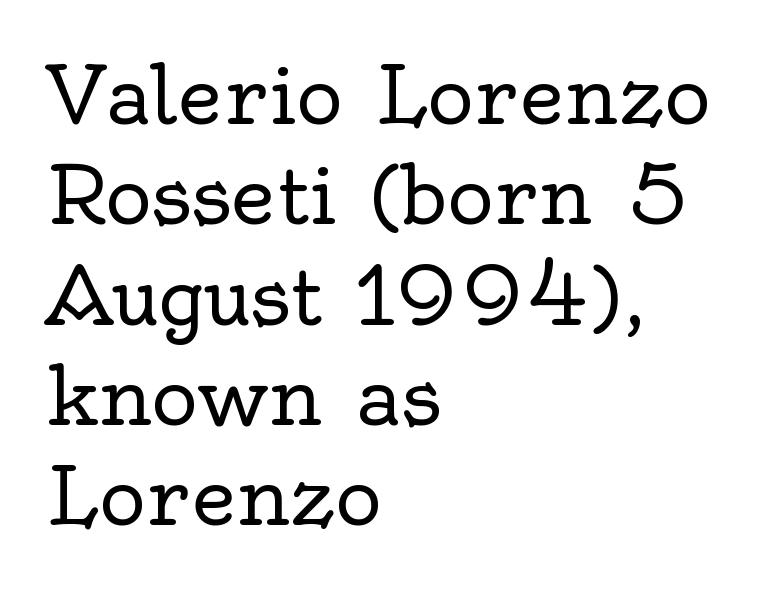
Q: Is the text bold? A: No.
Q: Is the text italic (slanted)? A: No, it is upright.
Q: Is the typeface a serif or a sans-serif typeface? A: Serif.
Q: Is the text underlined? A: No.
Q: How is the paragraph aligned? A: Left-aligned.
Q: Is the spacing between letters normal or unusually wide? A: Normal.
Q: Is the spacing between lines tight, normal or loose? A: Normal.
Q: Width (condensed, normal, or wide)? A: Normal.
Q: x-height? A: Small.
Q: Monospaced? A: No.
